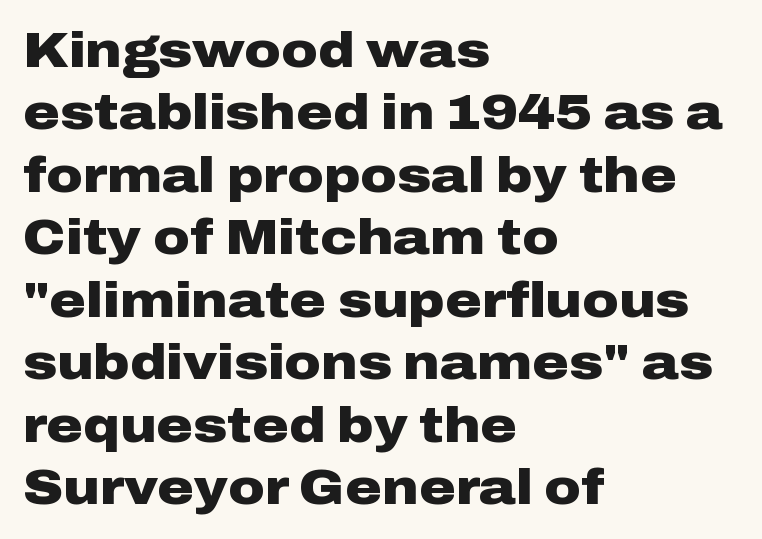
Unmarked baselines from the first word to the last. The vertical gap from one line to the next is medium. Serif or sans? Sans — the stroke terminals are bare. The axis of the letterforms is exactly vertical. Between one letter and the next there's only the usual sliver of space. This sample is left-justified, so line endings fall wherever the words run out.
